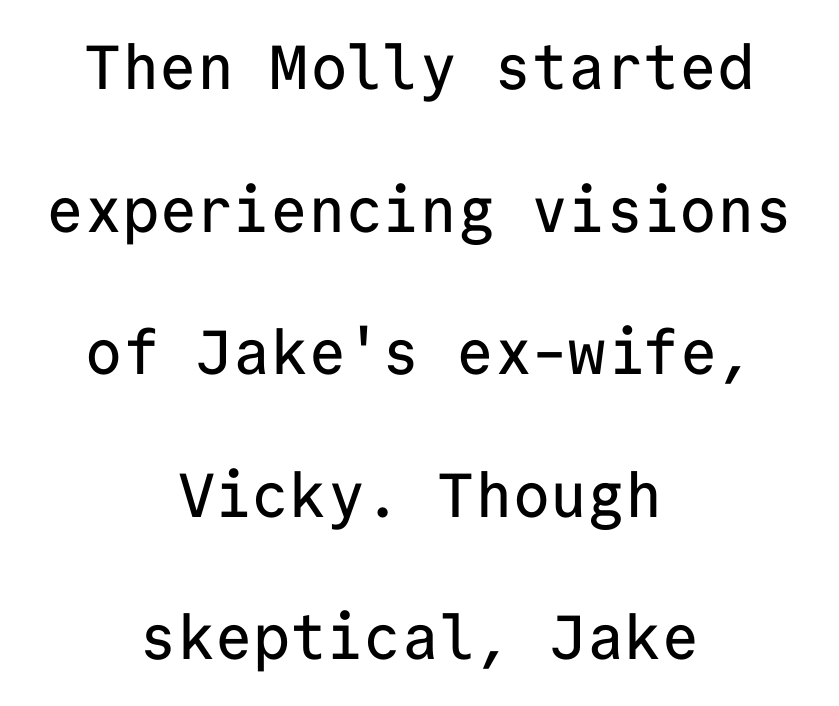
{"serif": "no", "italic": "no", "width": "normal", "stroke_contrast": "low", "x_height": "medium", "monospaced": "yes", "underline": "no", "align": "center", "line_spacing": "loose", "line_spacing_ratio": 2.3, "letter_spacing": "normal", "letter_spacing_em": 0.0, "glyph_px": 62}
